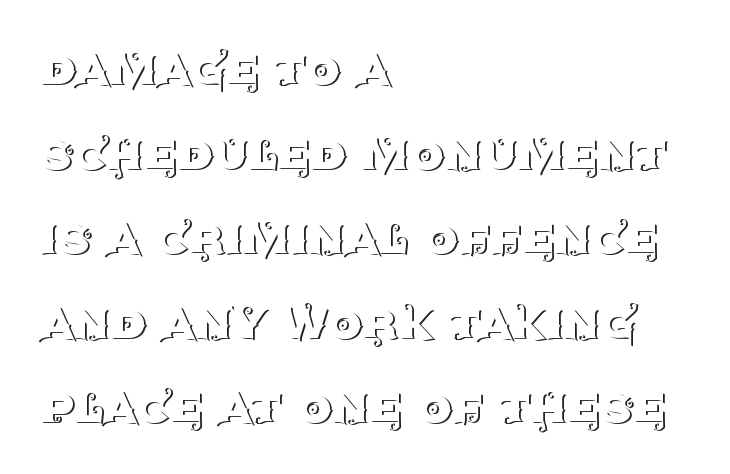
The image shows 56 px thin serif type, upright; set left-aligned, normal line spacing (1.51x), normal letter spacing, not underlined; medium stroke contrast and a large x-height.
